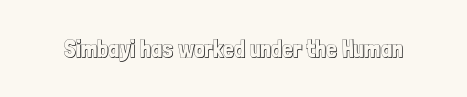
The image shows 24 px text type, upright; set normal letter spacing, not underlined.
